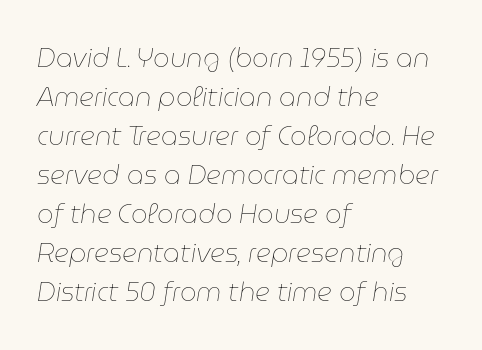
{"italic": "yes", "lean": "right", "slant_degrees": 9, "bold": "no", "underline": "no", "align": "left", "line_spacing": "normal", "line_spacing_ratio": 1.5, "letter_spacing": "normal", "letter_spacing_em": 0.0, "glyph_px": 26}
